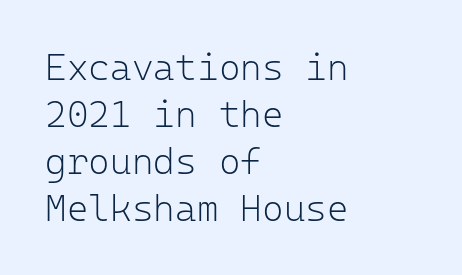
{"serif": "no", "italic": "no", "bold": "no", "weight": "light", "width": "normal", "stroke_contrast": "low", "x_height": "medium", "monospaced": "yes", "underline": "no", "align": "left", "line_spacing": "normal", "line_spacing_ratio": 1.27, "letter_spacing": "normal", "letter_spacing_em": 0.0, "glyph_px": 37}
